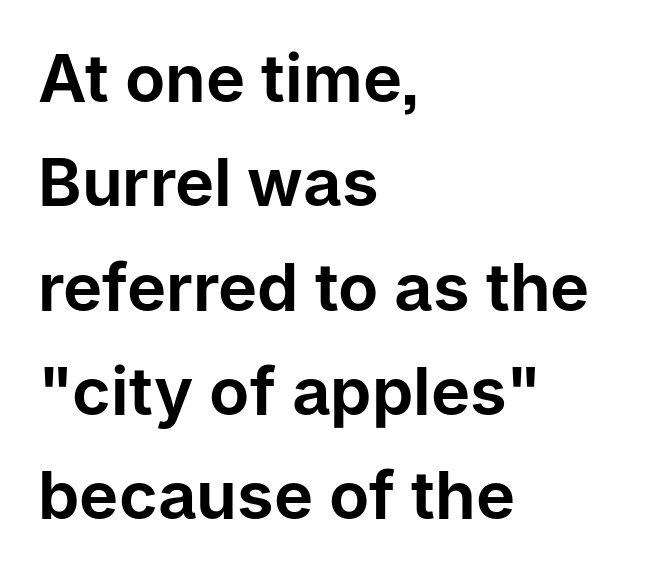
{"serif": "no", "italic": "no", "width": "normal", "stroke_contrast": "low", "x_height": "medium", "monospaced": "no", "underline": "no", "align": "left", "line_spacing": "normal", "line_spacing_ratio": 1.58, "letter_spacing": "normal", "letter_spacing_em": 0.0, "glyph_px": 66}
